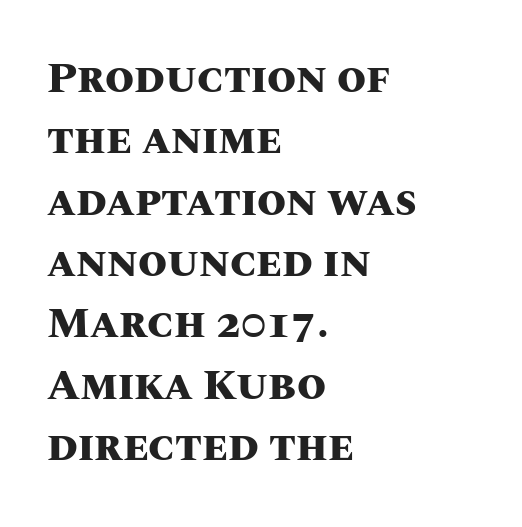
The image shows 42 px heavy type, upright; set left-aligned, normal line spacing (1.46x), normal letter spacing, not underlined; medium stroke contrast and a large x-height.
